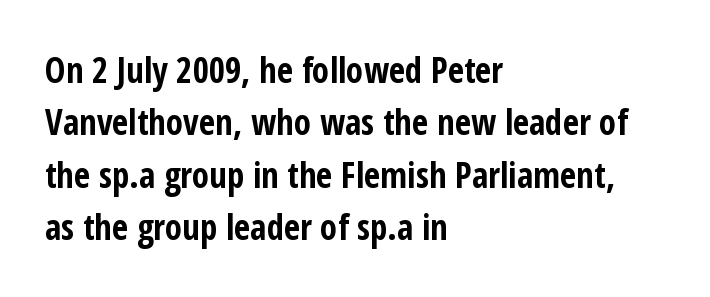
The image shows 35 px bold, condensed sans-serif type, upright; set left-aligned, normal line spacing (1.5x), normal letter spacing, not underlined; low stroke contrast and a medium x-height.
